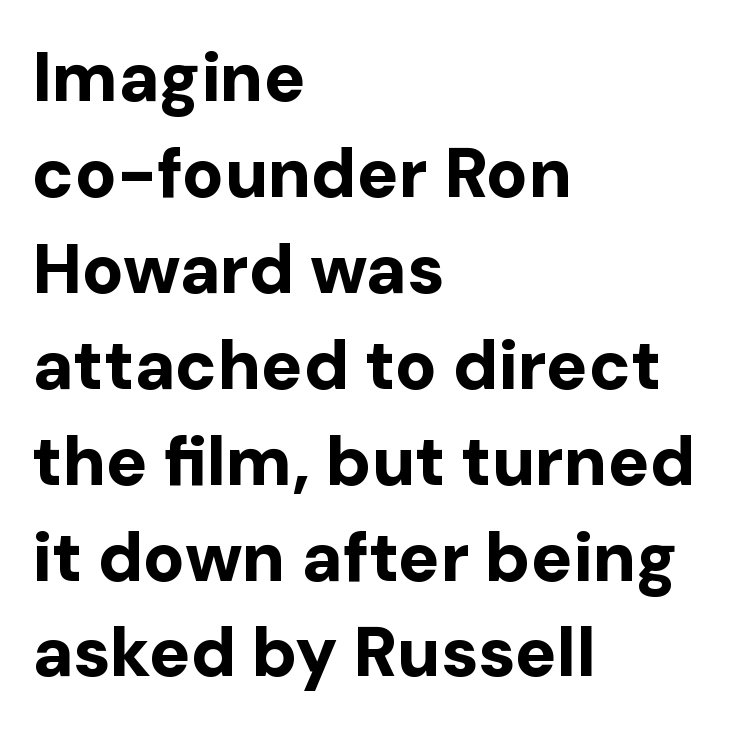
These lines are rendered in a variable-pitch font. Stroke terminals: plain, sans-serif. The compositor pushed each line to the left boundary. The leading is moderate, giving the passage an even texture. As a designer I'd log this as weight 700, bold.
